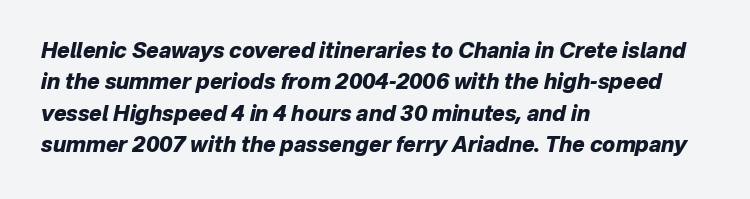
Q: Is the text bold? A: Yes.
Q: Is the text italic (slanted)? A: Yes, it leans right by about 12 degrees.
Q: Is the text underlined? A: No.
Q: How is the paragraph aligned? A: Left-aligned.
Q: Is the spacing between letters normal or unusually wide? A: Normal.
Q: Is the spacing between lines tight, normal or loose? A: Normal.
